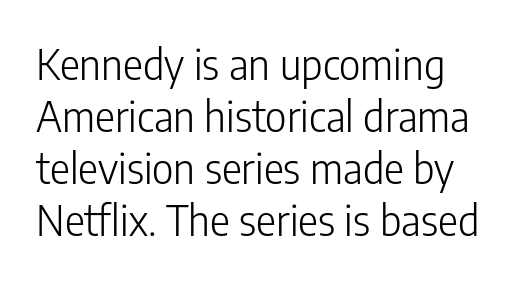
Q: Is the text bold? A: No.
Q: Is the text italic (slanted)? A: No, it is upright.
Q: Is the typeface a serif or a sans-serif typeface? A: Sans-serif.
Q: Is the text underlined? A: No.
Q: Is the spacing between letters normal or unusually wide? A: Normal.
Q: Width (condensed, normal, or wide)? A: Condensed.
Q: Stroke contrast? A: Low.
Q: x-height? A: Medium.
Q: Monospaced? A: No.
